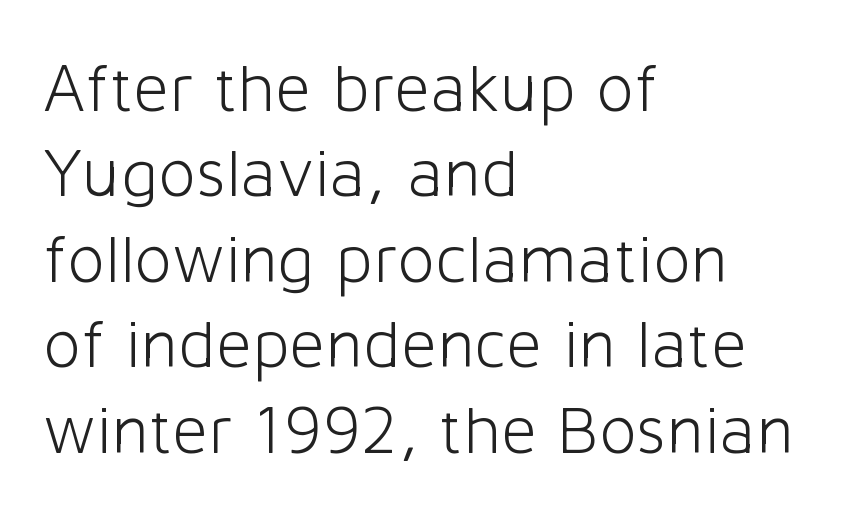
The image shows 70 px light sans-serif type, upright; set left-aligned, line spacing 1.22x, normal letter spacing, not underlined; low stroke contrast and a medium x-height.
